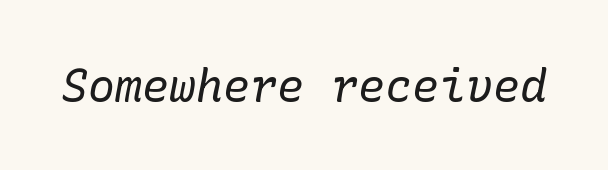
{"italic": "yes", "lean": "right", "slant_degrees": 10, "bold": "no", "weight": "regular", "width": "normal", "stroke_contrast": "low", "x_height": "medium", "underline": "no", "letter_spacing": "normal", "letter_spacing_em": 0.0, "glyph_px": 45}
